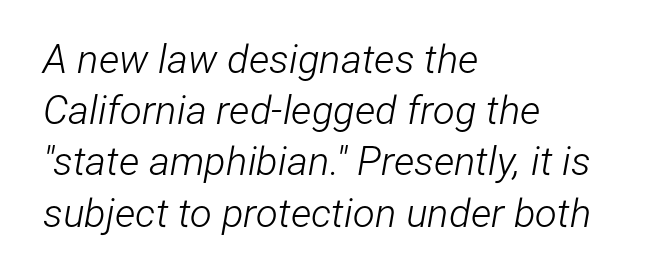
{"italic": "yes", "lean": "right", "slant_degrees": 12, "bold": "no", "weight": "light", "width": "condensed", "stroke_contrast": "low", "x_height": "medium", "monospaced": "no", "underline": "no", "align": "left", "line_spacing": "normal", "line_spacing_ratio": 1.28, "letter_spacing": "normal", "letter_spacing_em": 0.0, "glyph_px": 40}
